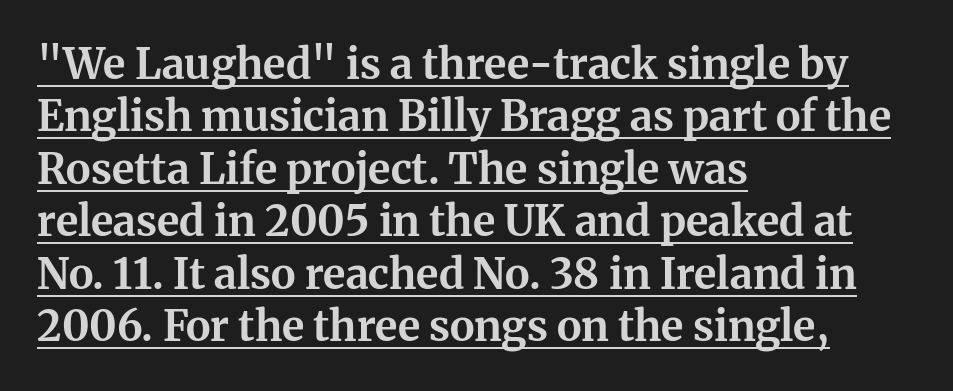
Q: Is the text bold? A: Yes.
Q: Is the text italic (slanted)? A: No, it is upright.
Q: Is the typeface a serif or a sans-serif typeface? A: Serif.
Q: Is the text underlined? A: Yes.
Q: How is the paragraph aligned? A: Left-aligned.
Q: Is the spacing between letters normal or unusually wide? A: Normal.
Q: Is the spacing between lines tight, normal or loose? A: Normal.
Q: Width (condensed, normal, or wide)? A: Normal.
Q: Stroke contrast? A: Medium.
Q: x-height? A: Medium.
Q: Monospaced? A: No.
